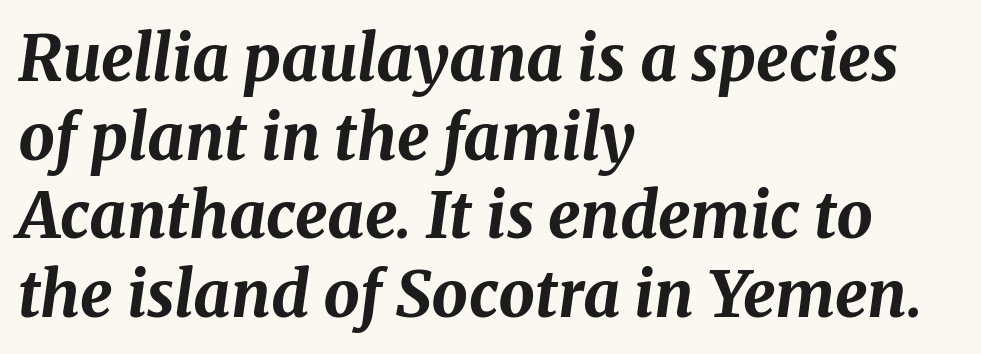
Q: Is the text bold? A: Yes.
Q: Is the text italic (slanted)? A: Yes, it leans right by about 8 degrees.
Q: Is the text underlined? A: No.
Q: How is the paragraph aligned? A: Left-aligned.
Q: Is the spacing between letters normal or unusually wide? A: Normal.
Q: Width (condensed, normal, or wide)? A: Normal.
Q: Stroke contrast? A: Medium.
Q: x-height? A: Medium.
Q: Monospaced? A: No.
